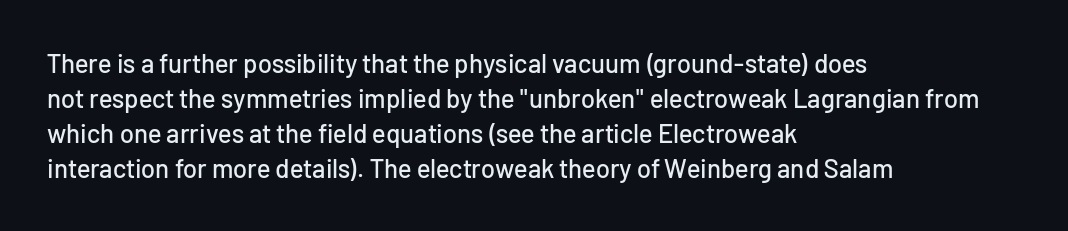
The image shows 26 px text type, upright; set left-aligned, normal line spacing (1.34x), normal letter spacing, not underlined.
